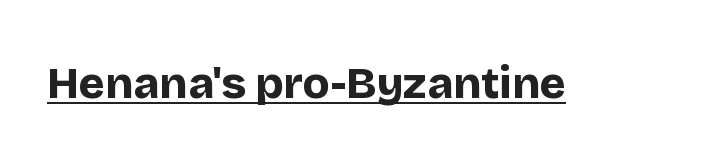
This is heavy type, rendered in bold. The specimen includes a rule beneath the text block's lines. A typesetter would call this zero additional tracking. Designer's note — italics off, roman on. Check where the strokes stop: nothing finishes them off — pure sans.
